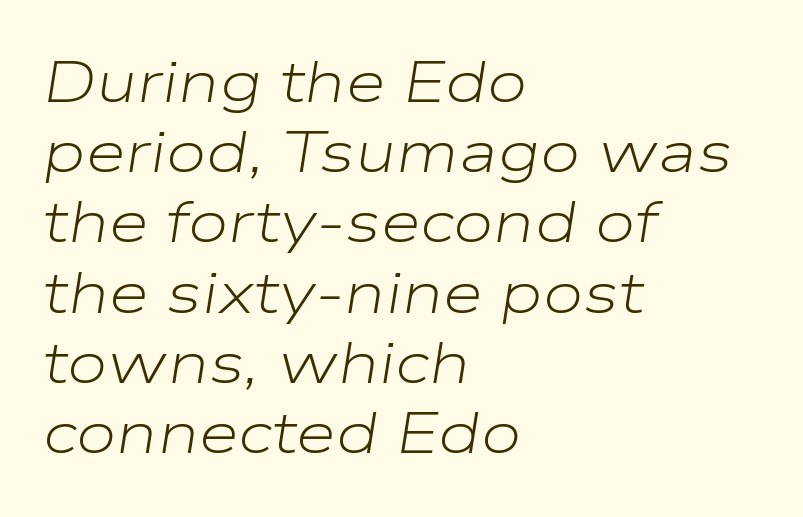
The image shows 58 px light, wide type, italic (leaning right); set left-aligned, line spacing 1.21x, normal letter spacing, not underlined; low stroke contrast and a medium x-height.
